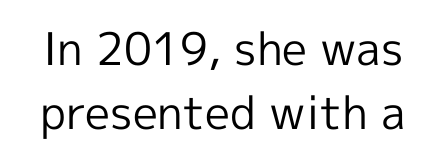
The lettering stays uniformly vertical, giving the passage a roman look. The characters display no serif detailing; their extremities are plain. The typesetting does not lean heavy: it is not bold. The line texture is even and compact thanks to regular tracking. Leading matches the norm, producing a regular column. Varying glyph widths throughout — classic text-font behaviour.
